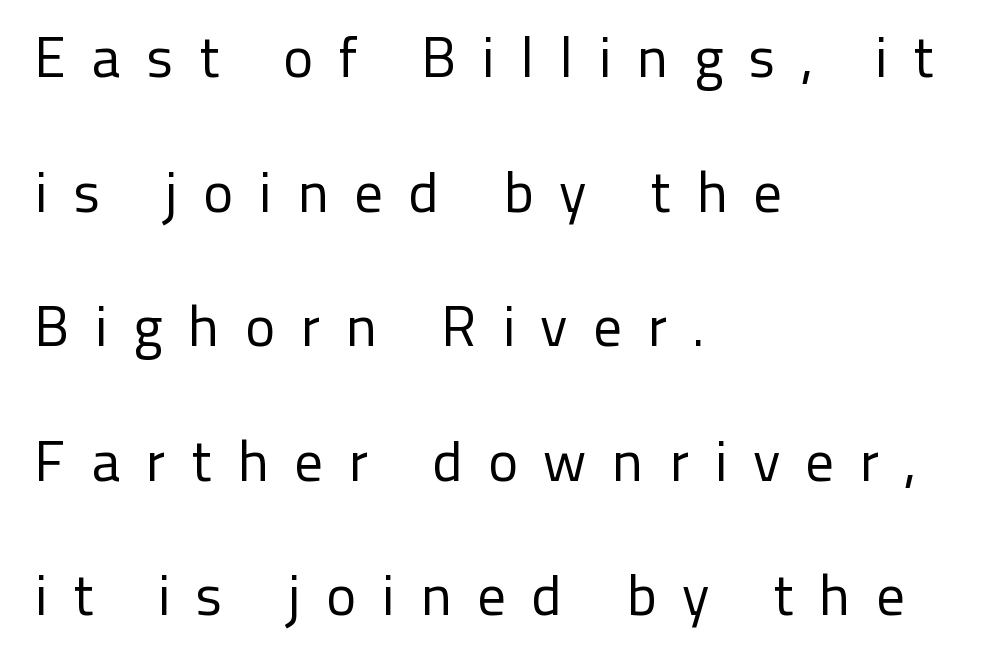
{"serif": "no", "italic": "no", "bold": "no", "weight": "regular", "width": "normal", "stroke_contrast": "low", "x_height": "medium", "monospaced": "no", "underline": "no", "align": "left", "line_spacing": "loose", "line_spacing_ratio": 2.36, "letter_spacing": "wide", "letter_spacing_em": 0.44, "glyph_px": 57}
